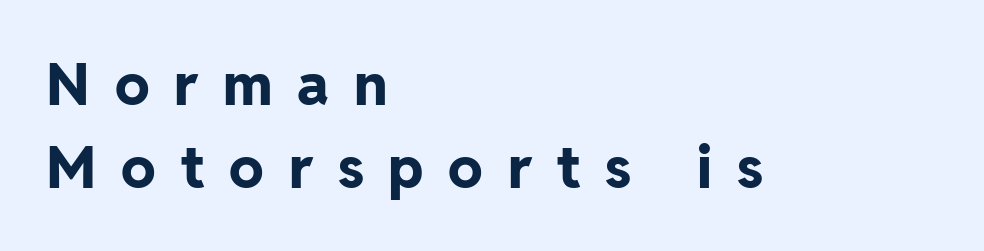
The foot of each line stays bare and open. Is the letter spacing exaggerated? Yes — the characters are pushed far apart. Interline gaps are of average width in this sample. Strokes here are thick enough to call this a true bold.
